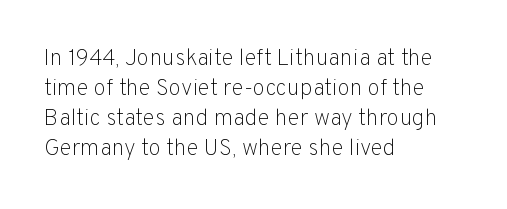
Teacher's note: observe the even left margin — that is flush-left alignment. Does extra space separate the letters? No, they use regular spacing. In terms of posture, this sample is upright. The glyphs are unaccompanied by any horizontal stroke below them. The lines sit at an ordinary, default distance from one another.
